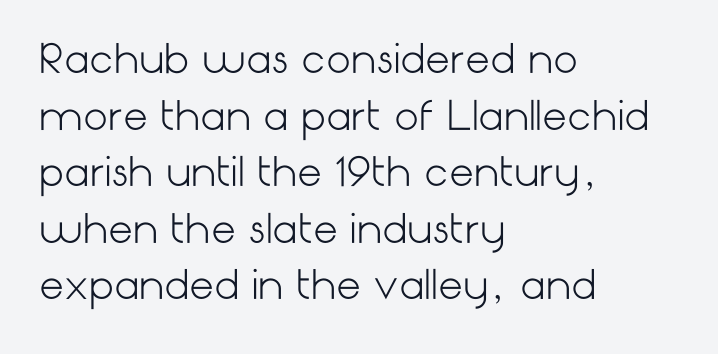
Q: Is the text bold? A: No.
Q: Is the text italic (slanted)? A: No, it is upright.
Q: Is the typeface a serif or a sans-serif typeface? A: Sans-serif.
Q: Is the text underlined? A: No.
Q: How is the paragraph aligned? A: Left-aligned.
Q: Is the spacing between letters normal or unusually wide? A: Normal.
Q: Is the spacing between lines tight, normal or loose? A: Normal.
Q: Width (condensed, normal, or wide)? A: Normal.
Q: Stroke contrast? A: Low.
Q: x-height? A: Medium.
